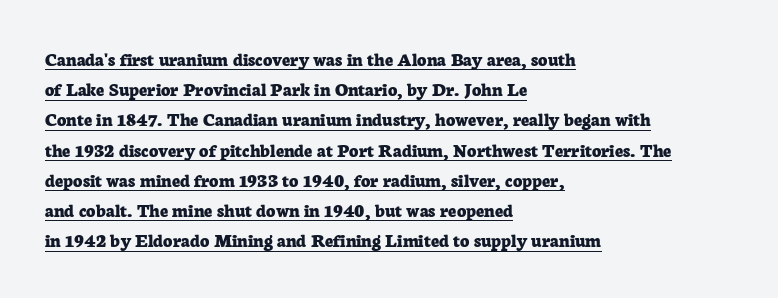
The font is running at its bold setting. Nothing unusual about the tracking: characters are spaced as the font intends. The passage is arranged the way most books set body copy — flush left. Glance below the letters and you will spot a drawn line. Quick note: not italic, upright.
